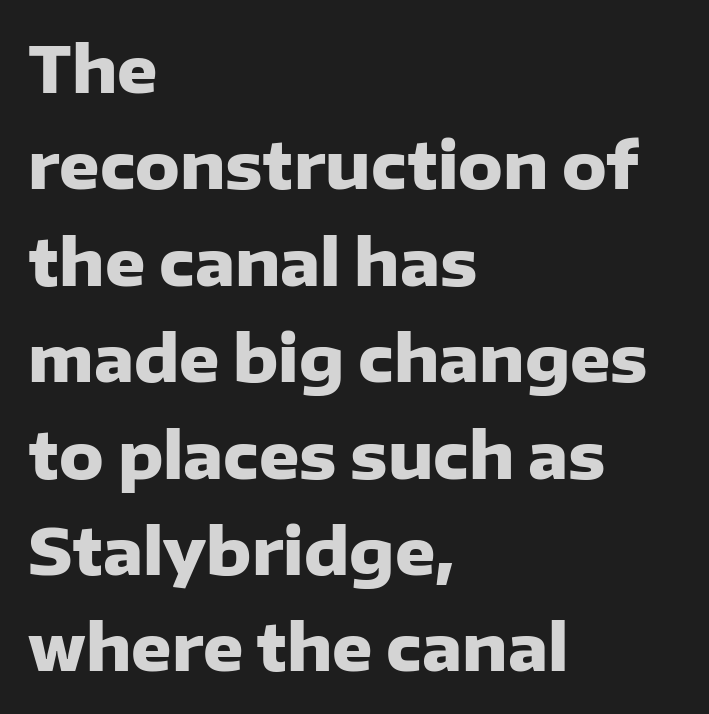
Each glyph is drawn with heavy, bold strokes. Looks like regular typesetting: each glyph gets only the width it needs. The setting favours the left margin, as ordinary paragraphs usually do. The passage shown is typeset with a sans-serif family. The lettering stays uniformly vertical, giving the passage a roman look.
